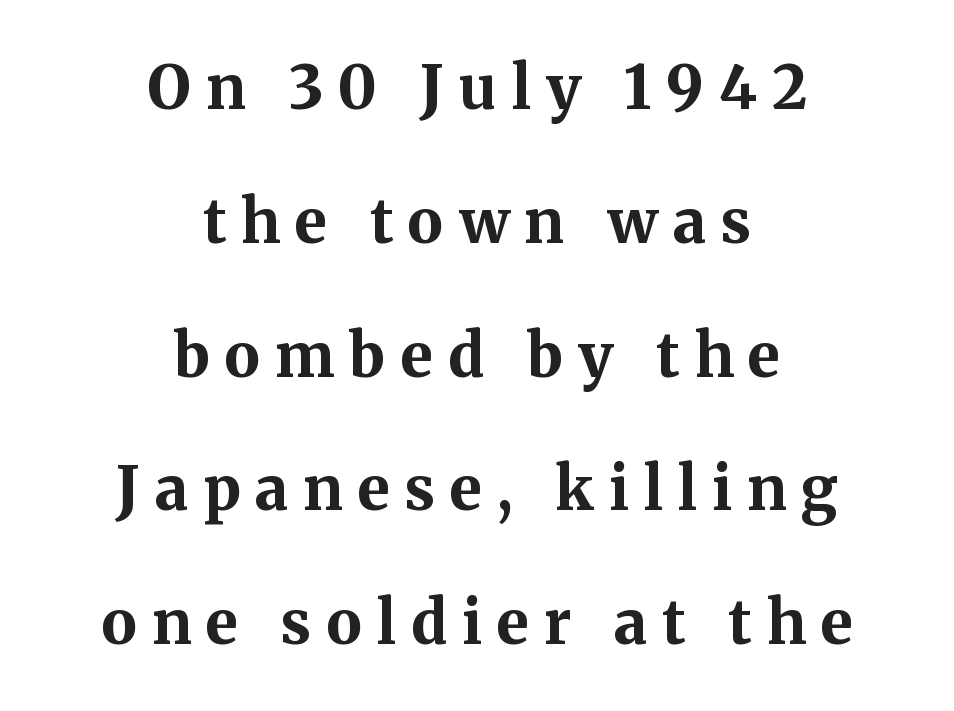
The image shows 60 px bold serif type, upright; set centered, loose line spacing (2.23x), unusually wide letter spacing (+0.25 em), not underlined; medium stroke contrast and a medium x-height.
